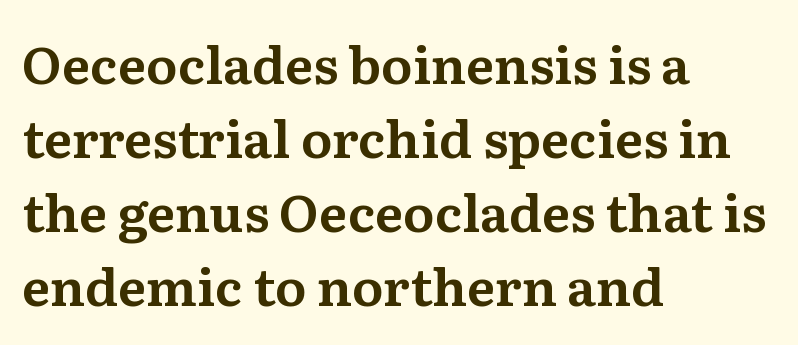
The image shows 52 px serif type, upright; set left-aligned, normal line spacing (1.42x), normal letter spacing, not underlined; medium stroke contrast and a medium x-height.
